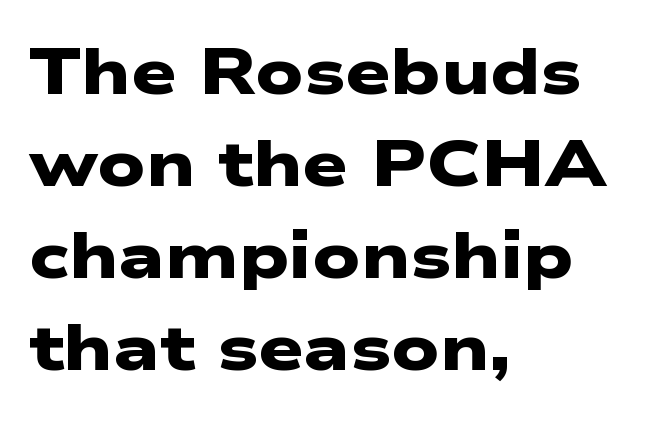
Q: Is the text bold? A: Yes.
Q: Is the typeface a serif or a sans-serif typeface? A: Sans-serif.
Q: Is the text underlined? A: No.
Q: How is the paragraph aligned? A: Left-aligned.
Q: Is the spacing between letters normal or unusually wide? A: Normal.
Q: Is the spacing between lines tight, normal or loose? A: Normal.
Q: Width (condensed, normal, or wide)? A: Wide.
Q: Stroke contrast? A: Low.
Q: x-height? A: Medium.
Q: Monospaced? A: No.
